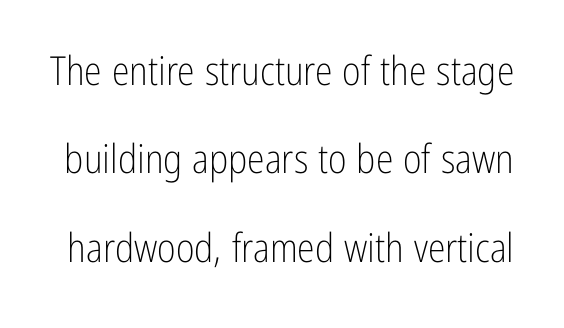
Q: Is the text bold? A: No.
Q: Is the text italic (slanted)? A: No, it is upright.
Q: Is the typeface a serif or a sans-serif typeface? A: Sans-serif.
Q: Is the text underlined? A: No.
Q: Is the spacing between letters normal or unusually wide? A: Normal.
Q: Is the spacing between lines tight, normal or loose? A: Loose.
Q: Width (condensed, normal, or wide)? A: Condensed.
Q: Stroke contrast? A: Low.
Q: x-height? A: Medium.
Q: Monospaced? A: No.
